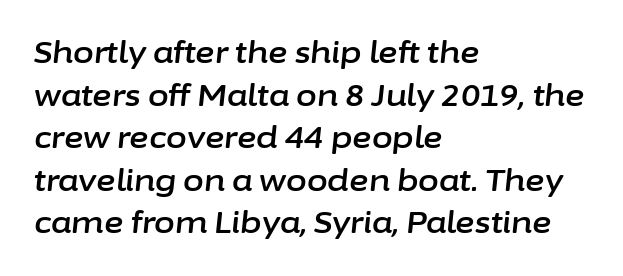
{"italic": "yes", "lean": "right", "slant_degrees": 6, "width": "normal", "stroke_contrast": "low", "x_height": "medium", "monospaced": "no", "underline": "no", "align": "left", "line_spacing": "normal", "line_spacing_ratio": 1.42, "letter_spacing": "normal", "letter_spacing_em": 0.0, "glyph_px": 30}
